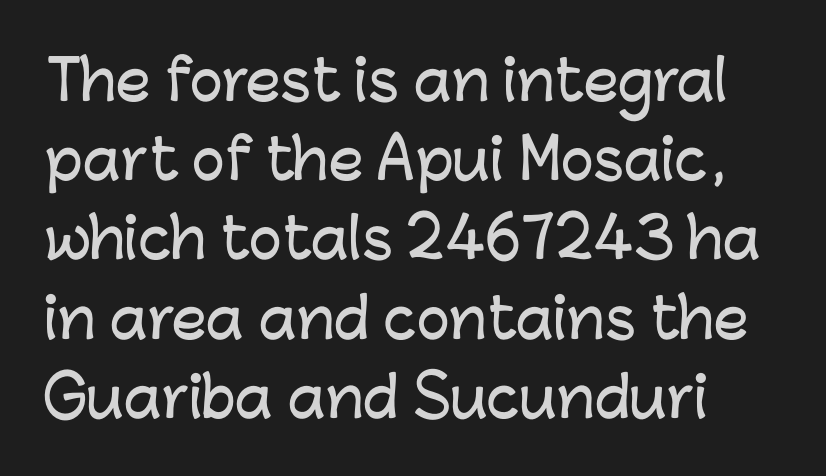
You could not count columns in this text — the font is proportionally spaced. Rule under the text: the space is simply empty. Characters remain perfectly vertical along every line. Between one letter and the next there's only the usual sliver of space. The lines sit at an ordinary, default distance from one another. The letters carry no serifs — their stems end cleanly without finishing strokes.
